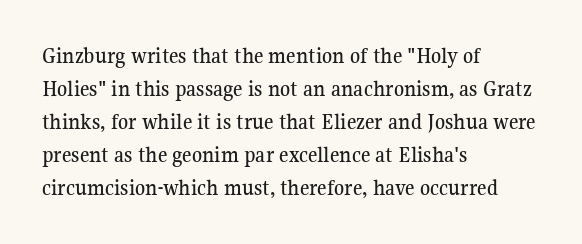
{"italic": "no", "underline": "no", "align": "left", "line_spacing": "normal", "line_spacing_ratio": 1.44, "letter_spacing": "normal", "letter_spacing_em": 0.0, "glyph_px": 23}
